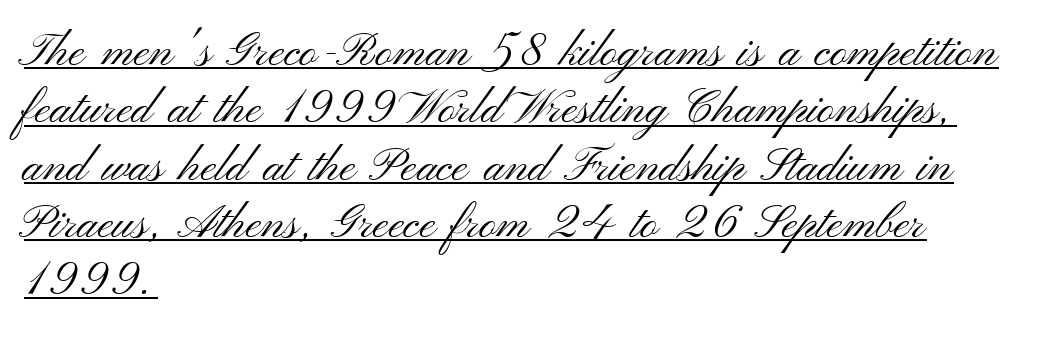
{"serif": "no", "bold": "no", "weight": "light", "width": "wide", "stroke_contrast": "medium", "x_height": "small", "monospaced": "no", "underline": "yes", "align": "left", "line_spacing_ratio": 1.22, "letter_spacing": "normal", "letter_spacing_em": 0.0, "glyph_px": 47}
